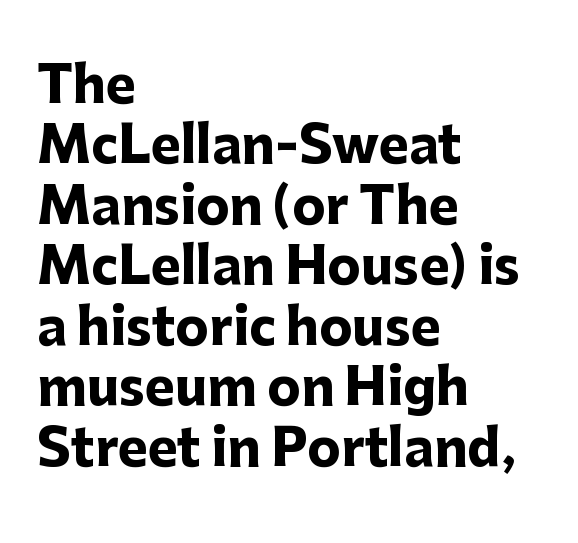
Q: Is the text bold? A: Yes.
Q: Is the text italic (slanted)? A: No, it is upright.
Q: Is the typeface a serif or a sans-serif typeface? A: Sans-serif.
Q: Is the text underlined? A: No.
Q: How is the paragraph aligned? A: Left-aligned.
Q: Is the spacing between letters normal or unusually wide? A: Normal.
Q: Width (condensed, normal, or wide)? A: Normal.
Q: Stroke contrast? A: Low.
Q: x-height? A: Medium.
Q: Monospaced? A: No.
